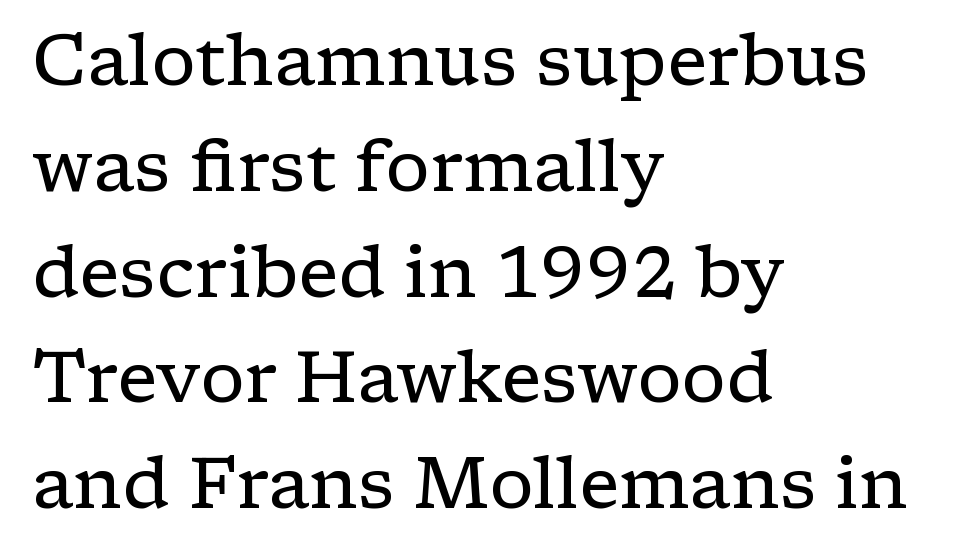
Q: Is the text bold? A: No.
Q: Is the text italic (slanted)? A: No, it is upright.
Q: Is the typeface a serif or a sans-serif typeface? A: Serif.
Q: Is the text underlined? A: No.
Q: How is the paragraph aligned? A: Left-aligned.
Q: Is the spacing between letters normal or unusually wide? A: Normal.
Q: Is the spacing between lines tight, normal or loose? A: Normal.
Q: Width (condensed, normal, or wide)? A: Wide.
Q: Stroke contrast? A: Low.
Q: x-height? A: Medium.
Q: Monospaced? A: No.
